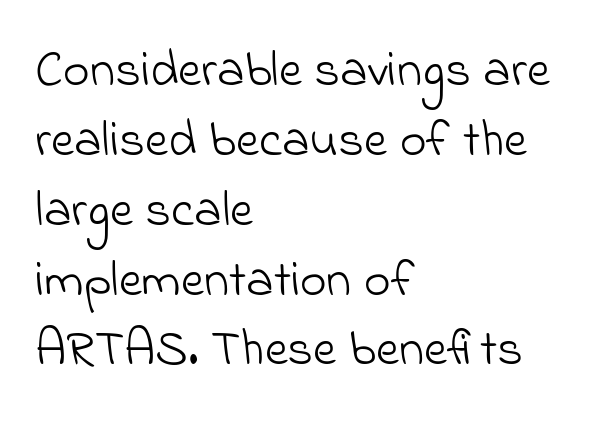
{"serif": "no", "bold": "no", "weight": "light", "width": "normal", "stroke_contrast": "low", "x_height": "small", "monospaced": "no", "underline": "no", "align": "left", "line_spacing": "normal", "line_spacing_ratio": 1.37, "letter_spacing": "normal", "letter_spacing_em": 0.0, "glyph_px": 51}
